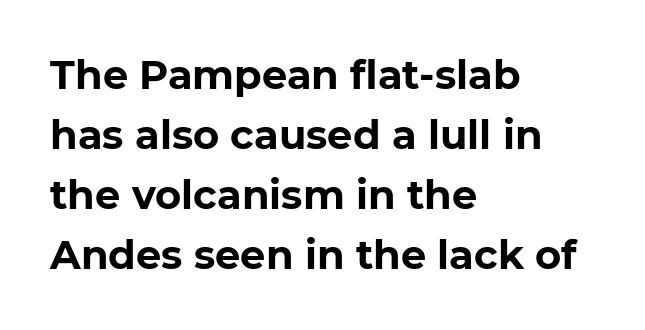
The image shows 40 px bold sans-serif type, upright; set left-aligned, normal line spacing (1.5x), normal letter spacing, not underlined; low stroke contrast and a medium x-height.
